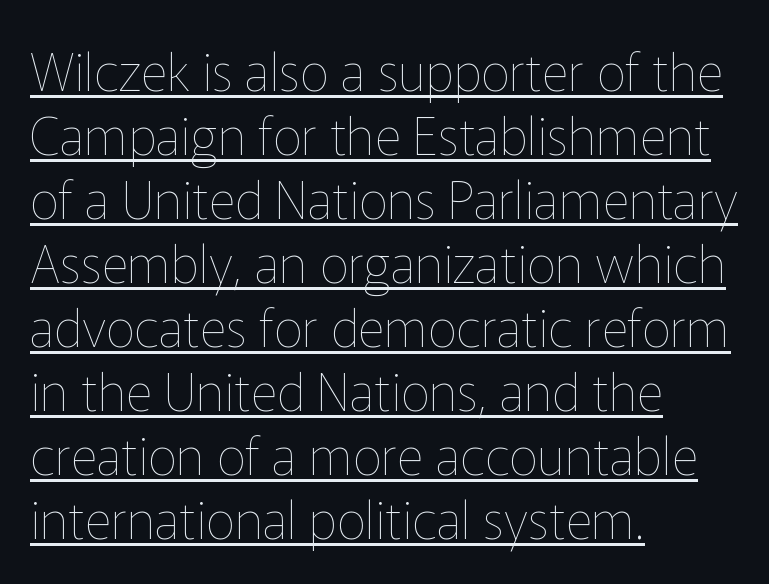
The image shows 52 px thin type, upright; set left-aligned, line spacing 1.23x, normal letter spacing, underlined; low stroke contrast and a medium x-height.
